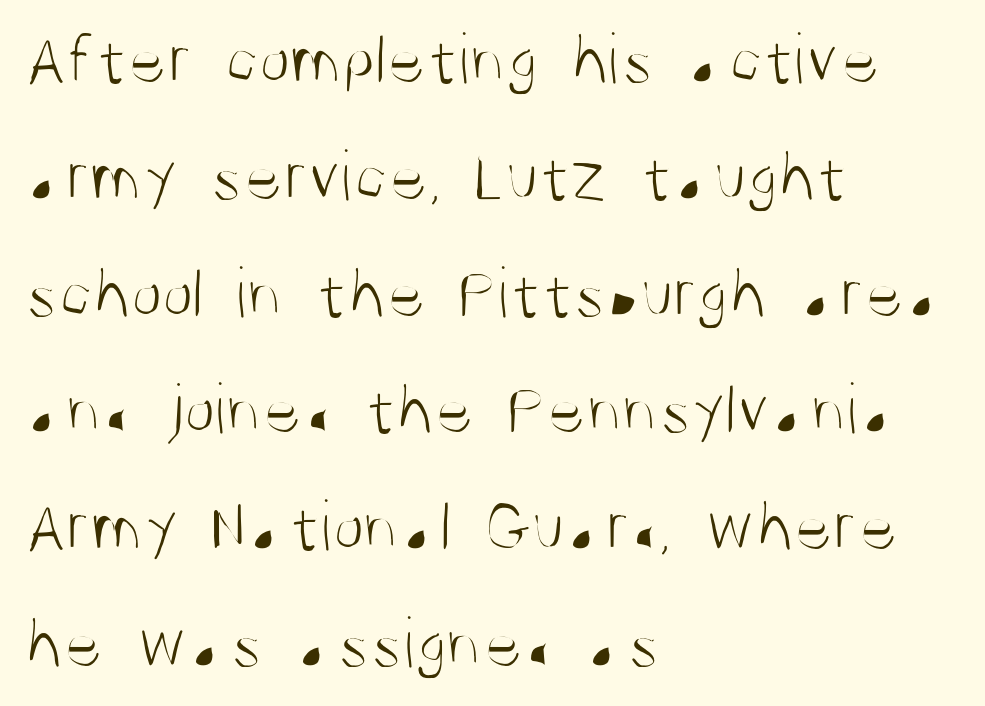
The image shows 73 px light, condensed sans-serif type, upright; set left-aligned, normal line spacing (1.6x), normal letter spacing, not underlined; medium stroke contrast and a large x-height.
